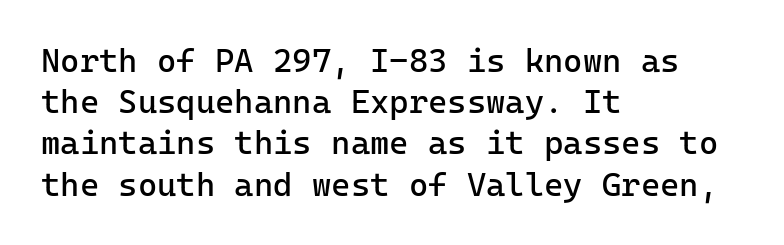
Q: Is the text bold? A: No.
Q: Is the text italic (slanted)? A: No, it is upright.
Q: Is the typeface a serif or a sans-serif typeface? A: Sans-serif.
Q: Is the text underlined? A: No.
Q: How is the paragraph aligned? A: Left-aligned.
Q: Is the spacing between letters normal or unusually wide? A: Normal.
Q: Is the spacing between lines tight, normal or loose? A: Normal.
Q: Width (condensed, normal, or wide)? A: Normal.
Q: Stroke contrast? A: Low.
Q: x-height? A: Medium.
Q: Monospaced? A: Yes.
